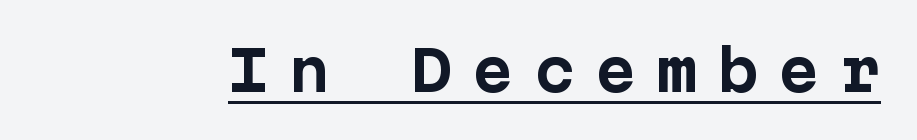
Q: Is the text bold? A: Yes.
Q: Is the text italic (slanted)? A: No, it is upright.
Q: Is the typeface a serif or a sans-serif typeface? A: Sans-serif.
Q: Is the text underlined? A: Yes.
Q: Is the spacing between letters normal or unusually wide? A: Unusually wide.
Q: Width (condensed, normal, or wide)? A: Normal.
Q: Stroke contrast? A: Low.
Q: x-height? A: Medium.
